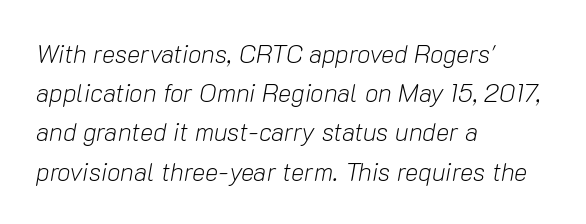
The passage shown is not bold in any degree. Italic? Definitely — the glyphs are oblique. Underlining? Definitely not there. Words appear dense and cohesive because spacing is normal. Each line starts at the same left margin while the right side varies.
